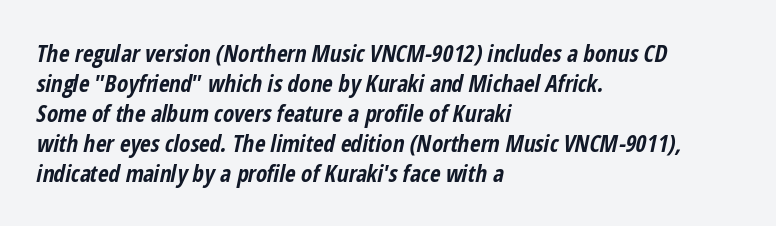
Q: Is the text bold? A: Yes.
Q: Is the text italic (slanted)? A: Yes, it leans right by about 12 degrees.
Q: Is the text underlined? A: No.
Q: How is the paragraph aligned? A: Left-aligned.
Q: Is the spacing between letters normal or unusually wide? A: Normal.
Q: Is the spacing between lines tight, normal or loose? A: Normal.
